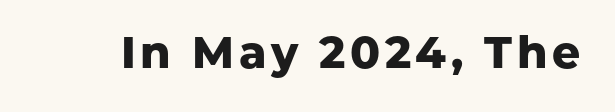
The image shows 44 px heavy sans-serif type, upright; set not underlined; low stroke contrast and a medium x-height.
